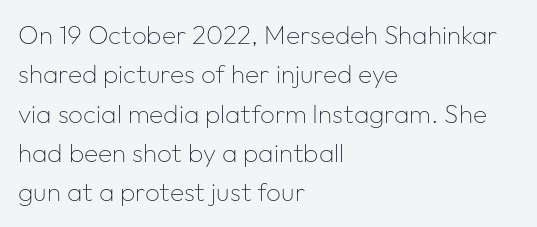
Q: Is the text bold? A: No.
Q: Is the text italic (slanted)? A: No, it is upright.
Q: Is the text underlined? A: No.
Q: How is the paragraph aligned? A: Left-aligned.
Q: Is the spacing between letters normal or unusually wide? A: Normal.
Q: Is the spacing between lines tight, normal or loose? A: Normal.
